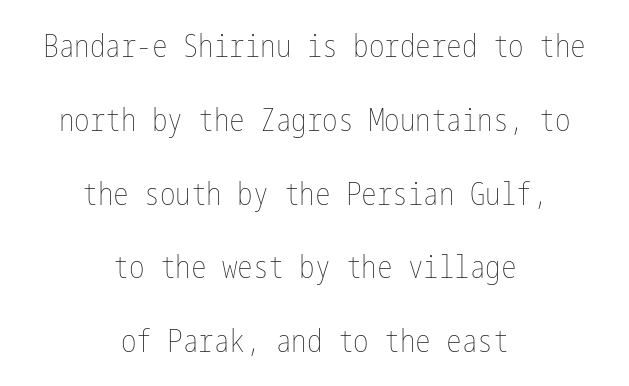
The image shows 31 px thin, condensed type, upright; set centered, loose line spacing (2.38x), normal letter spacing, not underlined; low stroke contrast and a medium x-height.
